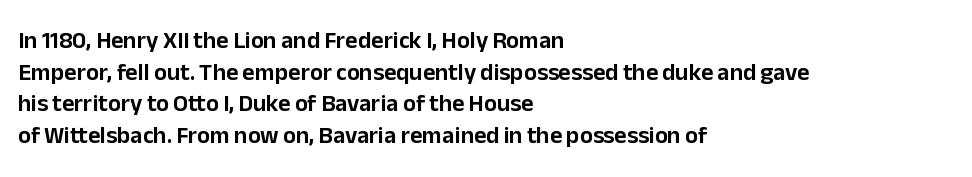
The letterforms sit shoulder to shoulder at normal distance. In terms of leading, this rendering sits right in the middle. The rendering anchors every line to the left-hand side. Style check: upright.
